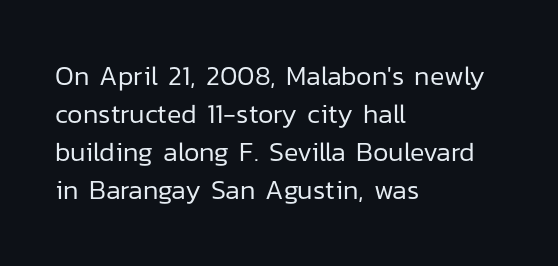
The image shows 27 px text type, upright; set left-aligned, normal line spacing (1.41x), normal letter spacing, not underlined.
